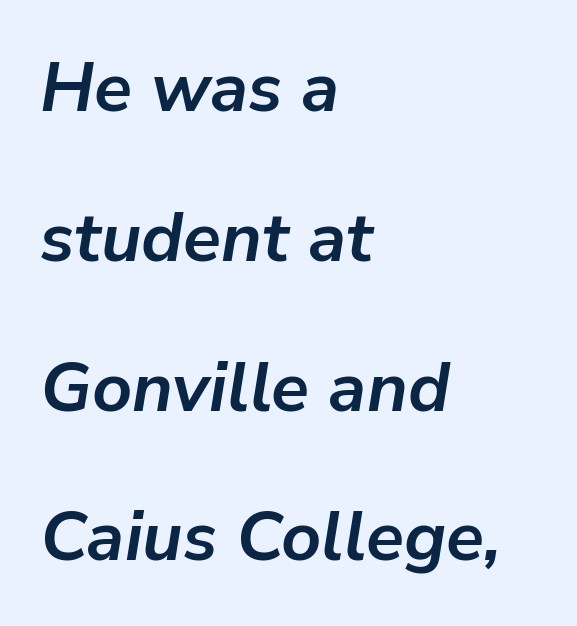
Q: Is the text bold? A: Yes.
Q: Is the text italic (slanted)? A: Yes, it leans right by about 9 degrees.
Q: Is the text underlined? A: No.
Q: How is the paragraph aligned? A: Left-aligned.
Q: Is the spacing between letters normal or unusually wide? A: Normal.
Q: Is the spacing between lines tight, normal or loose? A: Loose.
Q: Width (condensed, normal, or wide)? A: Normal.
Q: Stroke contrast? A: Low.
Q: x-height? A: Medium.
Q: Monospaced? A: No.
